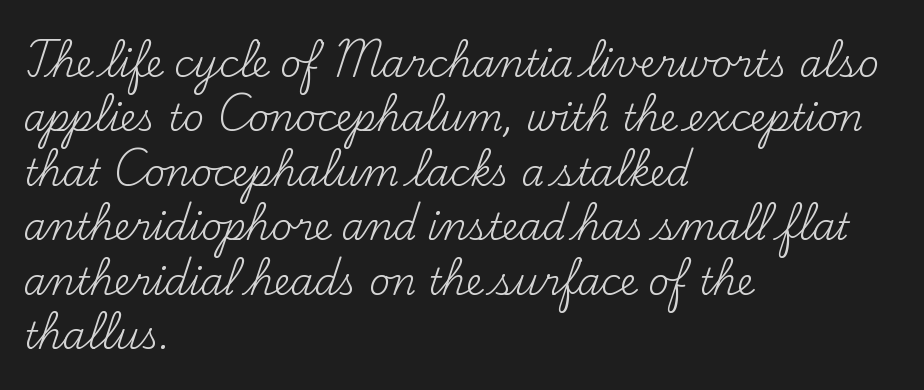
These lines are rendered in a variable-pitch font. The typeface chosen for these lines features serifs. The rows are spaced the way most documents space them. This rendering uses left alignment, leaving the right contour irregular.
